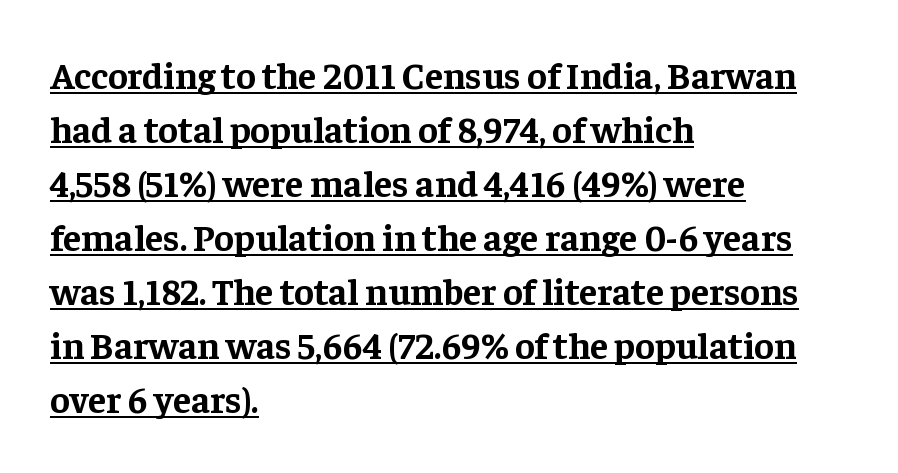
{"serif": "yes", "italic": "no", "bold": "yes", "weight": "bold", "width": "normal", "stroke_contrast": "low", "x_height": "medium", "monospaced": "no", "underline": "yes", "align": "left", "line_spacing": "normal", "line_spacing_ratio": 1.46, "letter_spacing": "normal", "letter_spacing_em": 0.0, "glyph_px": 37}
